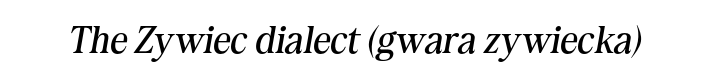
{"serif": "yes", "italic": "yes", "lean": "right", "slant_degrees": 10, "bold": "no", "weight": "regular", "width": "normal", "stroke_contrast": "medium", "x_height": "medium", "monospaced": "no", "underline": "no", "letter_spacing": "normal", "letter_spacing_em": 0.0, "glyph_px": 38}
